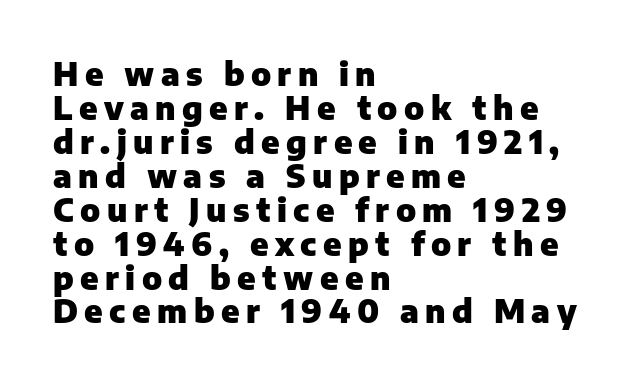
Short note: letters widely spaced. The strokes are fattened all the way to bold. The designer dialed line spacing down below the default. Think of a printed novel: that variable character pitch is what you see here.
